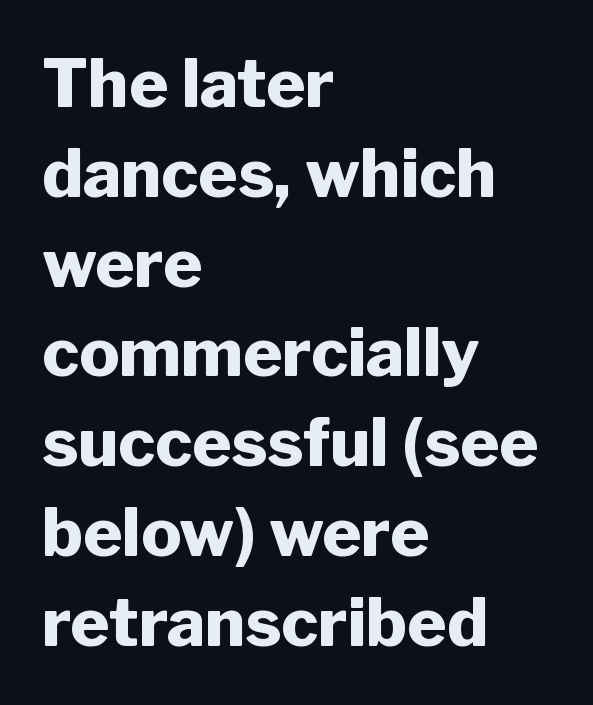
The image shows 67 px heavy sans-serif type, upright; set left-aligned, normal line spacing (1.34x), normal letter spacing, not underlined; low stroke contrast and a medium x-height.
